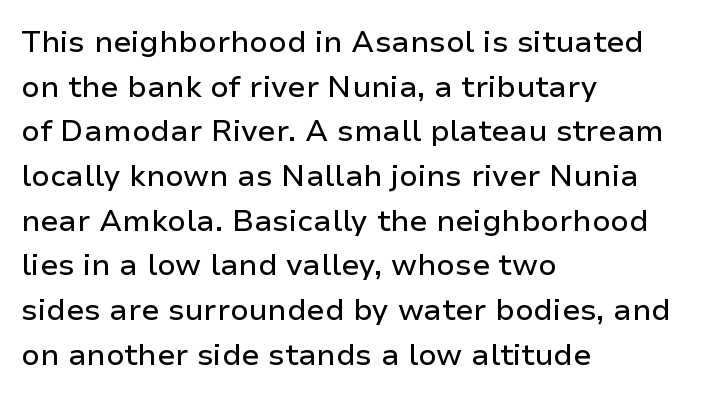
The image shows 30 px sans-serif type, upright; set left-aligned, normal line spacing (1.49x), normal letter spacing, not underlined; low stroke contrast and a medium x-height.
